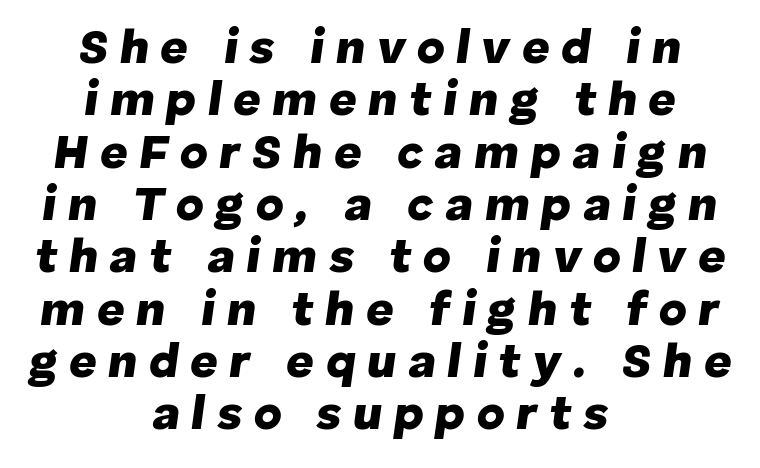
The image shows 48 px heavy type, italic (leaning right); set centered, tight line spacing (1.09x), unusually wide letter spacing (+0.24 em), not underlined; low stroke contrast and a medium x-height.
